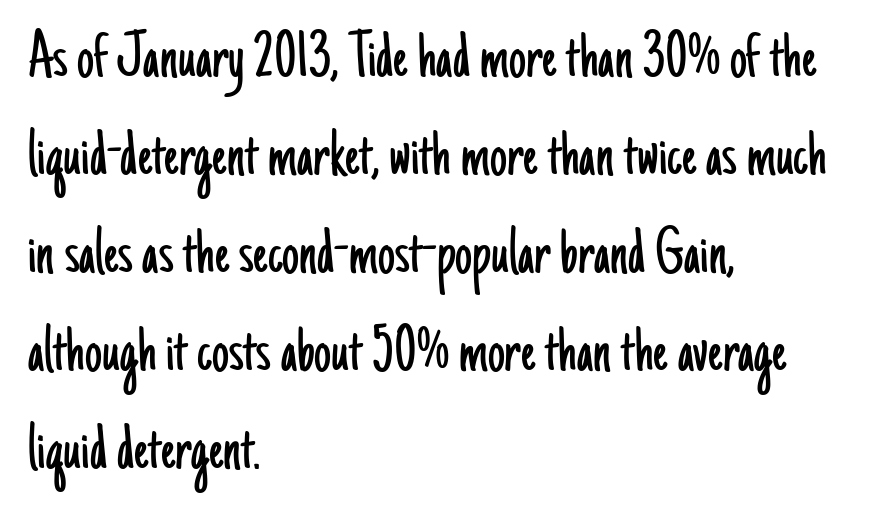
{"serif": "no", "italic": "no", "bold": "no", "weight": "light", "width": "condensed", "stroke_contrast": "low", "x_height": "small", "monospaced": "no", "underline": "no", "align": "left", "line_spacing": "normal", "line_spacing_ratio": 1.44, "letter_spacing": "normal", "letter_spacing_em": 0.0, "glyph_px": 68}
